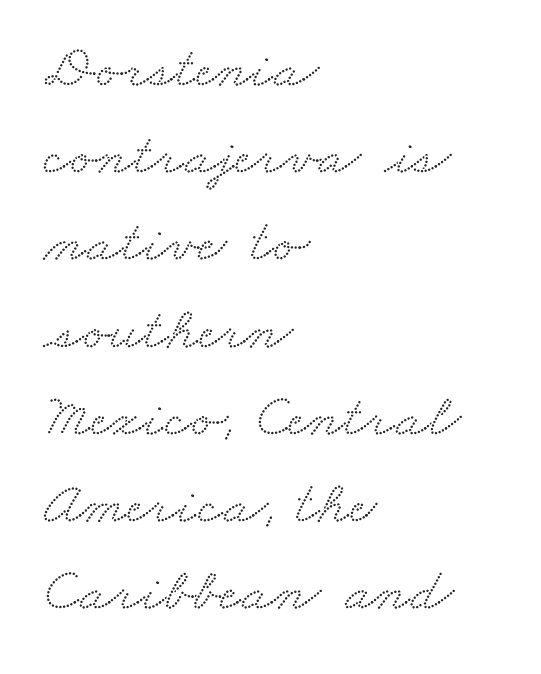
{"serif": "yes", "width": "wide", "stroke_contrast": "medium", "x_height": "small", "monospaced": "no", "underline": "no", "align": "left", "line_spacing": "normal", "line_spacing_ratio": 1.43, "letter_spacing": "normal", "letter_spacing_em": 0.0, "glyph_px": 61}
